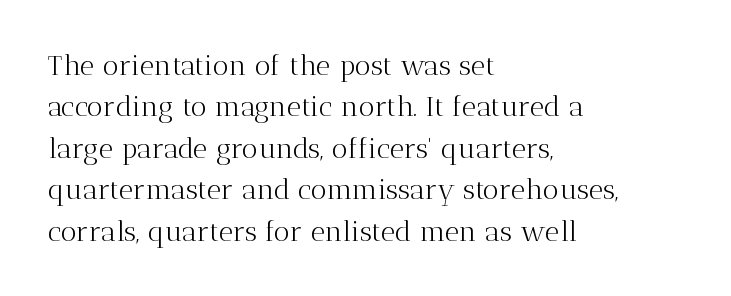
The image shows 28 px light serif type, upright; set left-aligned, normal line spacing (1.48x), normal letter spacing, not underlined; medium stroke contrast and a medium x-height.
